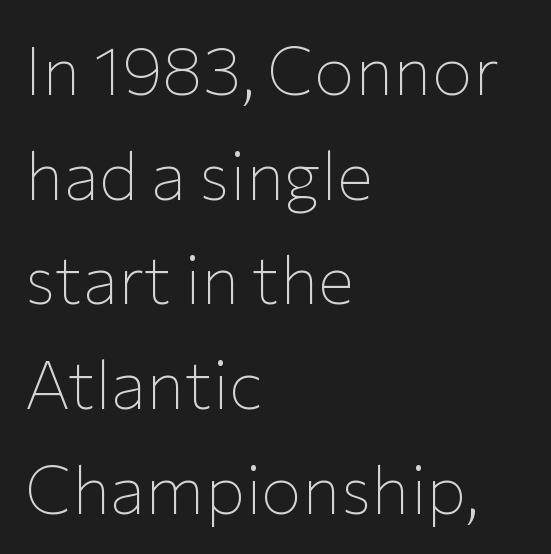
The image shows 68 px thin sans-serif type, upright; set left-aligned, normal line spacing (1.54x), normal letter spacing, not underlined; low stroke contrast and a medium x-height.
